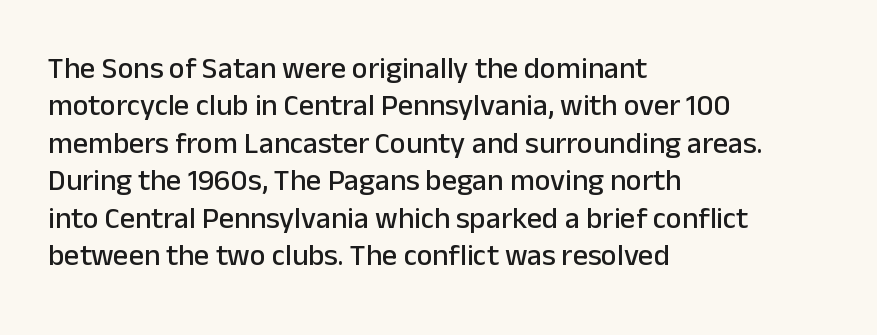
One-word summary of the alignment: left. You can tell it's not italic because the verticals are truly vertical. Bare-footed words on every line. This rendering employs a face without finishing strokes, i.e., a sans-serif. Compared with typical paragraphs, the rows here are spaced about the same. The line texture is even and compact thanks to regular tracking.
